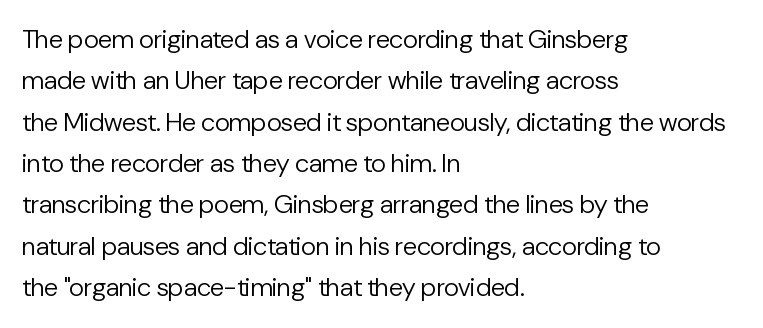
Each stroke keeps to a modest, everyday thickness or less. Whoever set this chose a conventional vertical rhythm. Caption: multi-line text, flush left, ragged right. Underlining? Definitely not there.
